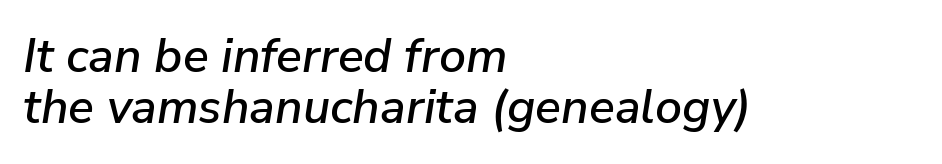
Q: Is the text italic (slanted)? A: Yes, it leans right by about 9 degrees.
Q: Is the text underlined? A: No.
Q: How is the paragraph aligned? A: Left-aligned.
Q: Is the spacing between letters normal or unusually wide? A: Normal.
Q: Is the spacing between lines tight, normal or loose? A: Tight.
Q: Width (condensed, normal, or wide)? A: Normal.
Q: Stroke contrast? A: Low.
Q: x-height? A: Medium.
Q: Monospaced? A: No.
